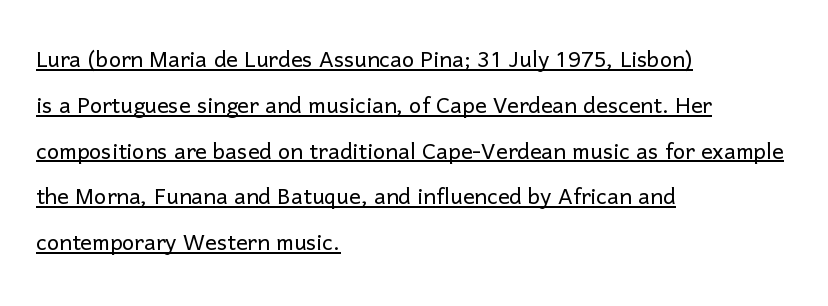
{"serif": "no", "italic": "no", "bold": "no", "weight": "light", "width": "normal", "stroke_contrast": "low", "x_height": "medium", "monospaced": "no", "underline": "yes", "align": "left", "line_spacing": "normal", "line_spacing_ratio": 1.58, "letter_spacing": "normal", "letter_spacing_em": 0.0, "glyph_px": 29}
